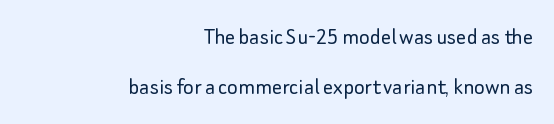
The image shows 25 px text type, upright; set right-aligned, loose line spacing (2.02x), normal letter spacing, not underlined.
